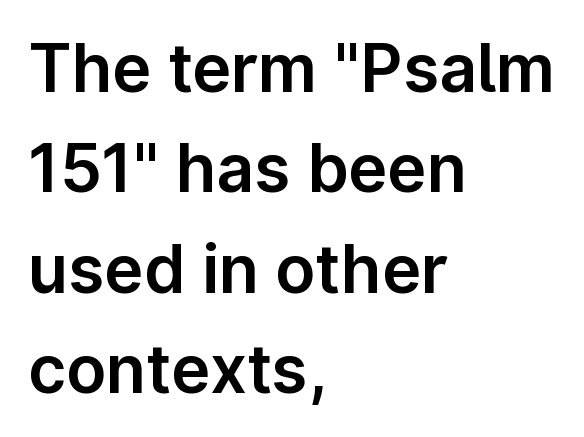
The image shows 66 px sans-serif type, upright; set left-aligned, normal line spacing (1.52x), normal letter spacing, not underlined; low stroke contrast and a medium x-height.
